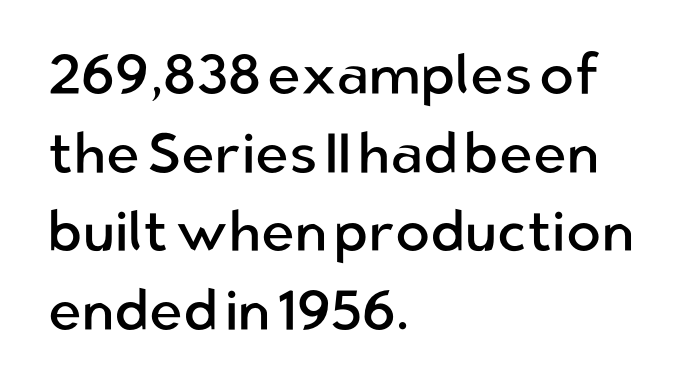
Horizontal bands of white between lines are of average thickness. This rendering leaves character spacing at its baseline value. The paragraph has a hard left edge and a soft right edge. If you drew a line through each stem, it would be perfectly vertical.
